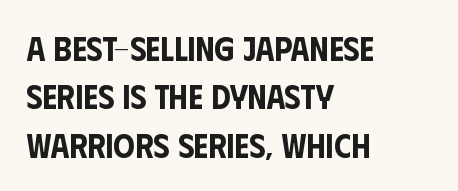
The image shows 34 px condensed sans-serif type, upright; set left-aligned, normal line spacing (1.42x), normal letter spacing, not underlined; low stroke contrast and a large x-height.
